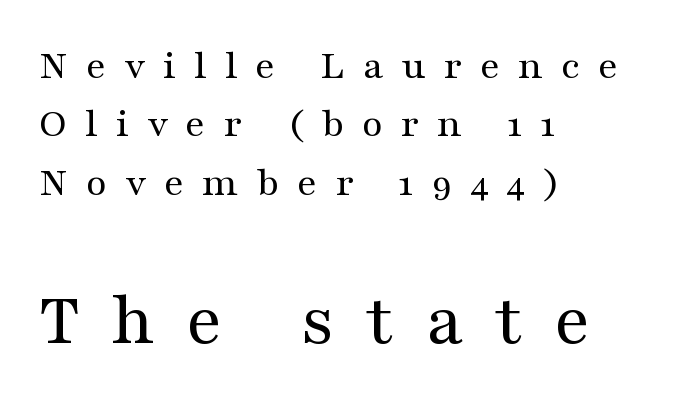
Q: Is the text bold? A: No.
Q: Is the text italic (slanted)? A: No, it is upright.
Q: Is the typeface a serif or a sans-serif typeface? A: Serif.
Q: Is the text underlined? A: No.
Q: How is the paragraph aligned? A: Left-aligned.
Q: Is the spacing between letters normal or unusually wide? A: Unusually wide.
Q: Is the spacing between lines tight, normal or loose? A: Normal.
Q: Which block of text is set in a larger size, the first (top) or the second (bottom)? A: The second (bottom) one.
Q: Width (condensed, normal, or wide)? A: Wide.
Q: Stroke contrast? A: Medium.
Q: x-height? A: Medium.
Q: Monospaced? A: No.
